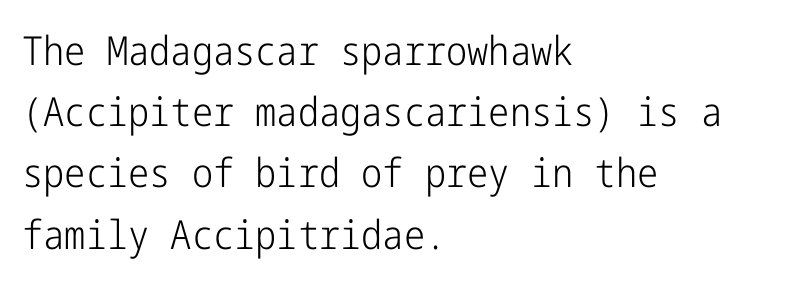
Q: Is the text bold? A: No.
Q: Is the text italic (slanted)? A: No, it is upright.
Q: Is the typeface a serif or a sans-serif typeface? A: Sans-serif.
Q: Is the text underlined? A: No.
Q: How is the paragraph aligned? A: Left-aligned.
Q: Is the spacing between letters normal or unusually wide? A: Normal.
Q: Is the spacing between lines tight, normal or loose? A: Normal.
Q: Width (condensed, normal, or wide)? A: Condensed.
Q: Stroke contrast? A: Low.
Q: x-height? A: Medium.
